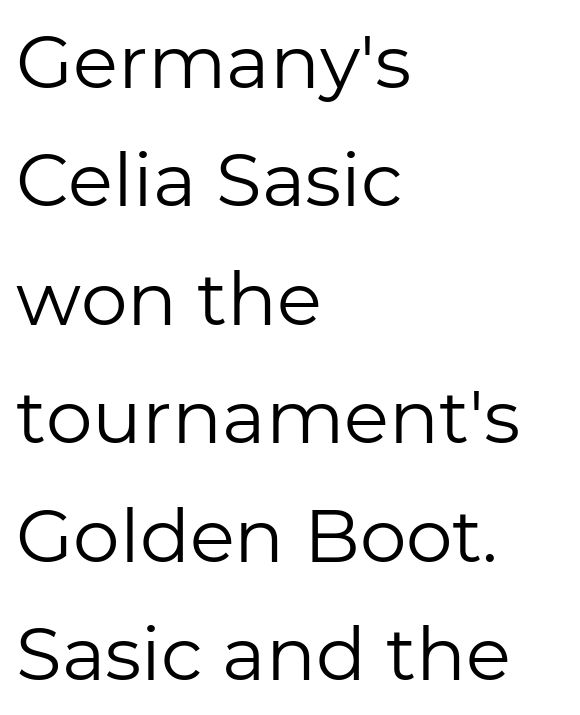
The image shows 74 px regular-weight sans-serif type, upright; set left-aligned, normal line spacing (1.6x), normal letter spacing, not underlined; low stroke contrast and a medium x-height.
